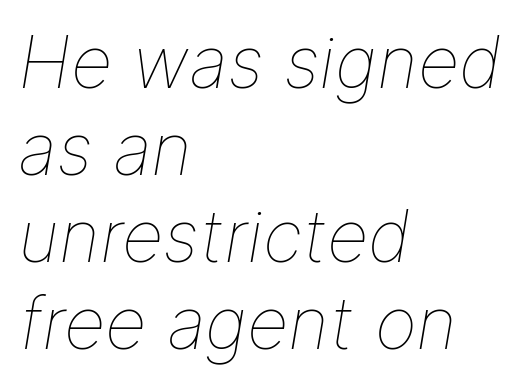
Q: Is the text bold? A: No.
Q: Is the text italic (slanted)? A: Yes, it leans right by about 9 degrees.
Q: Is the text underlined? A: No.
Q: How is the paragraph aligned? A: Left-aligned.
Q: Is the spacing between letters normal or unusually wide? A: Normal.
Q: Width (condensed, normal, or wide)? A: Normal.
Q: Stroke contrast? A: Low.
Q: x-height? A: Medium.
Q: Monospaced? A: No.
